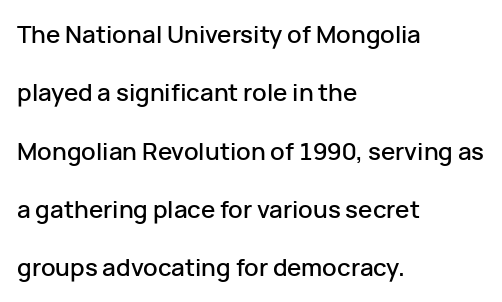
The image shows 24 px text type, upright; set left-aligned, loose line spacing (2.43x), normal letter spacing, not underlined.
